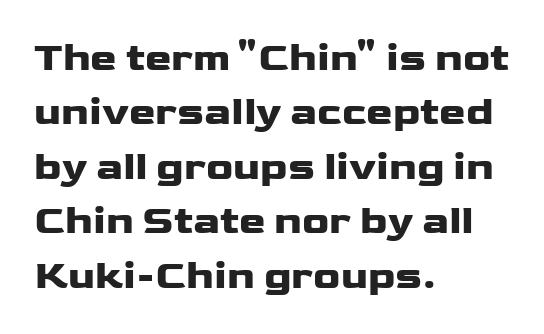
Q: Is the text bold? A: Yes.
Q: Is the text italic (slanted)? A: No, it is upright.
Q: Is the typeface a serif or a sans-serif typeface? A: Sans-serif.
Q: Is the text underlined? A: No.
Q: How is the paragraph aligned? A: Left-aligned.
Q: Is the spacing between letters normal or unusually wide? A: Normal.
Q: Is the spacing between lines tight, normal or loose? A: Normal.
Q: Width (condensed, normal, or wide)? A: Wide.
Q: Stroke contrast? A: Low.
Q: x-height? A: Medium.
Q: Monospaced? A: No.
